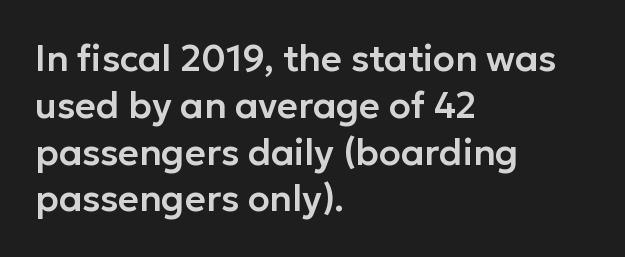
The image shows 36 px sans-serif type, upright; set left-aligned, normal line spacing (1.3x), normal letter spacing, not underlined; low stroke contrast and a medium x-height.
